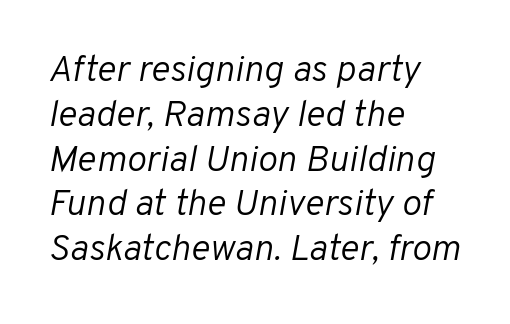
The image shows 37 px light type, italic (leaning right); set left-aligned, line spacing 1.21x, normal letter spacing, not underlined; low stroke contrast and a medium x-height.
